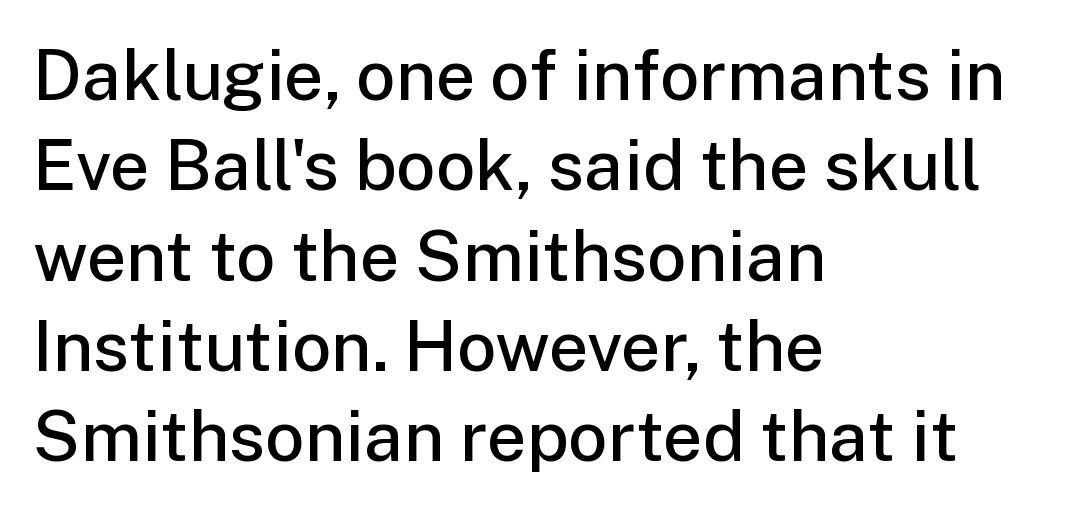
{"serif": "no", "italic": "no", "bold": "semi", "weight": "semibold", "width": "normal", "stroke_contrast": "low", "x_height": "medium", "monospaced": "no", "underline": "no", "align": "left", "line_spacing": "normal", "line_spacing_ratio": 1.29, "letter_spacing": "normal", "letter_spacing_em": 0.0, "glyph_px": 70}
